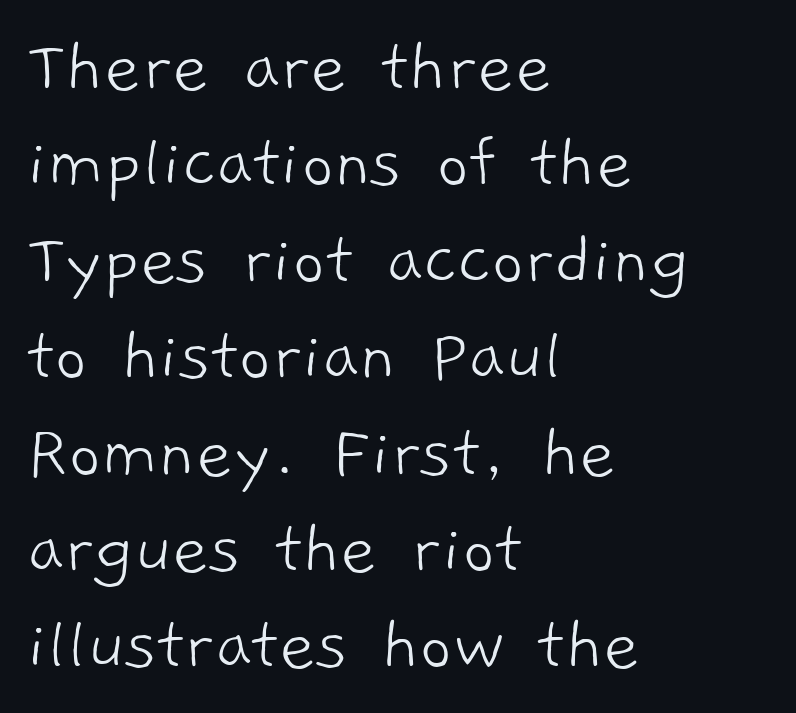
Caption: multi-line text, flush left, ragged right. The area under the type is left untouched. A typesetter would call this proportional, since set widths differ per character. Standard letterfit; no display-style spreading of the glyphs. These lines are composed in type without serifs.
